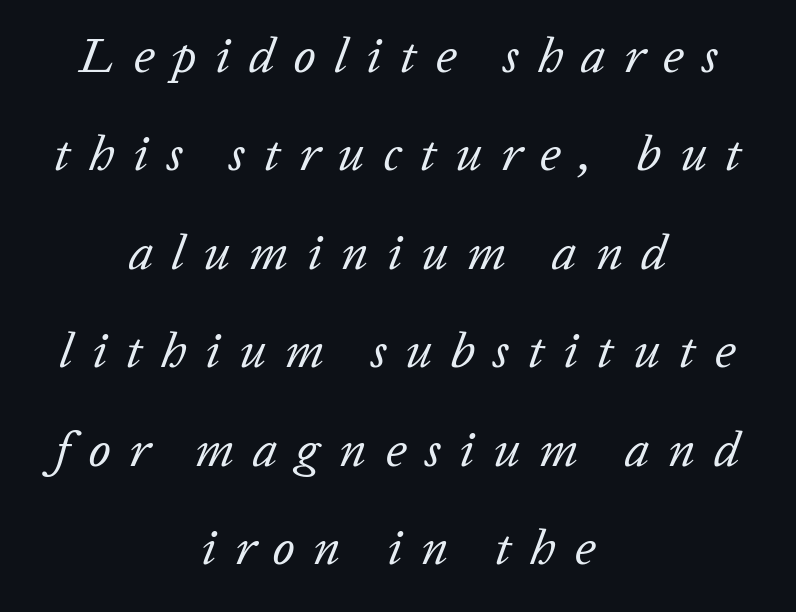
The image shows 50 px regular-weight type, italic (leaning right); set centered, loose line spacing (1.97x), unusually wide letter spacing (+0.37 em), not underlined; low stroke contrast and a medium x-height.
